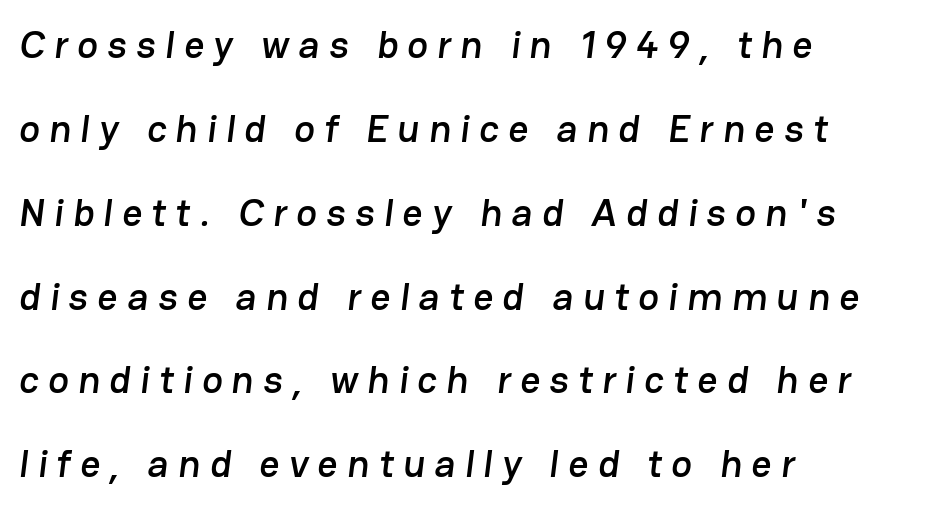
{"serif": "no", "width": "normal", "stroke_contrast": "low", "x_height": "medium", "monospaced": "no", "underline": "no", "align": "left", "line_spacing": "loose", "line_spacing_ratio": 2.15, "letter_spacing": "wide", "letter_spacing_em": 0.24, "glyph_px": 39}
